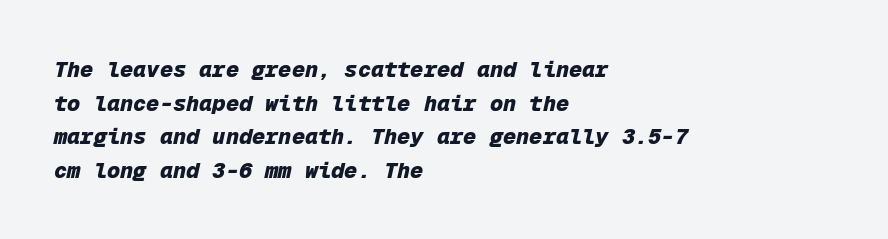
{"italic": "yes", "lean": "right", "slant_degrees": 12, "bold": "yes", "underline": "no", "align": "left", "line_spacing": "normal", "line_spacing_ratio": 1.53, "letter_spacing": "normal", "letter_spacing_em": 0.0, "glyph_px": 22}
